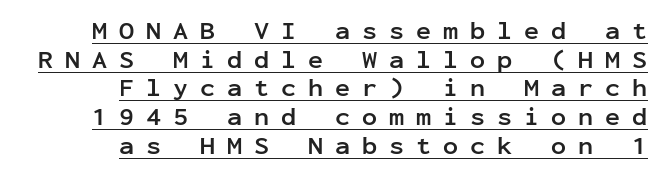
Compared with a flush-left layout, this one pins lines to the opposite, right side. These lines huddle together more closely than default settings would place them. Notice how the stems are strictly vertical — no italics here. You'd pick this weight for a headline — it's a proper bold. A continuous stroke trails under the words, as in a hyperlink.
